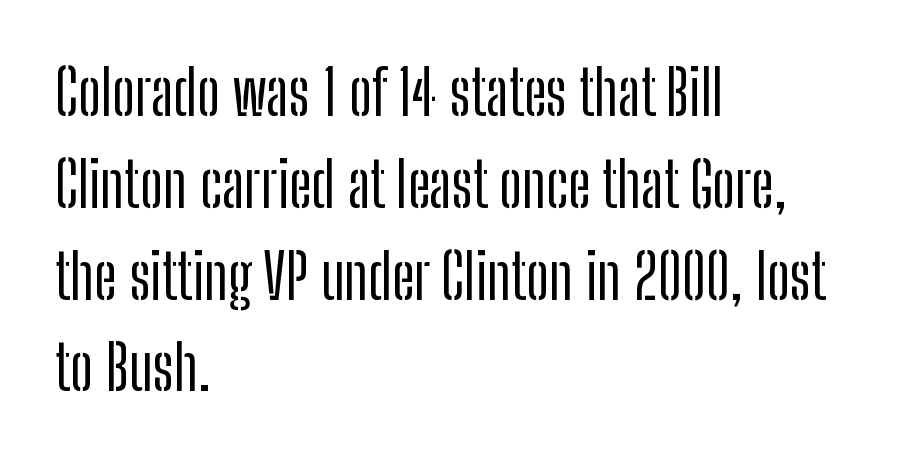
{"serif": "no", "italic": "no", "width": "condensed", "stroke_contrast": "low", "x_height": "medium", "monospaced": "no", "underline": "no", "align": "left", "line_spacing": "normal", "line_spacing_ratio": 1.48, "letter_spacing": "normal", "letter_spacing_em": 0.0, "glyph_px": 62}
